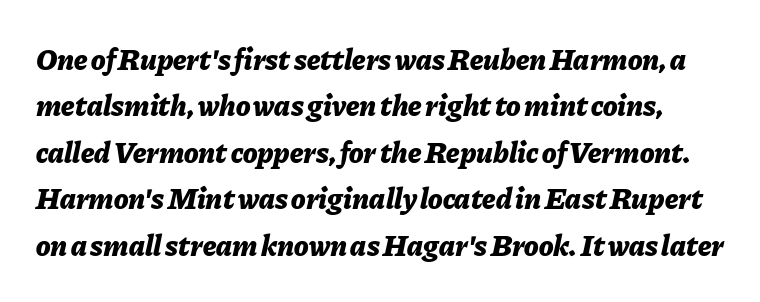
Q: Is the text bold? A: Yes.
Q: Is the text italic (slanted)? A: Yes, it leans right by about 11 degrees.
Q: Is the text underlined? A: No.
Q: Is the spacing between letters normal or unusually wide? A: Normal.
Q: Is the spacing between lines tight, normal or loose? A: Normal.
Q: Width (condensed, normal, or wide)? A: Normal.
Q: Stroke contrast? A: Low.
Q: x-height? A: Medium.
Q: Monospaced? A: No.
